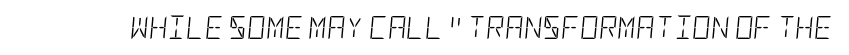
Q: Is the text bold? A: No.
Q: Is the text italic (slanted)? A: Yes, it leans right by about 5 degrees.
Q: Is the text underlined? A: No.
Q: Is the spacing between letters normal or unusually wide? A: Normal.
